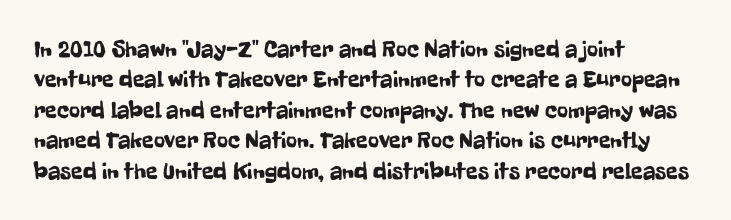
Q: Is the text italic (slanted)? A: No, it is upright.
Q: Is the text underlined? A: No.
Q: How is the paragraph aligned? A: Left-aligned.
Q: Is the spacing between letters normal or unusually wide? A: Normal.
Q: Is the spacing between lines tight, normal or loose? A: Normal.
